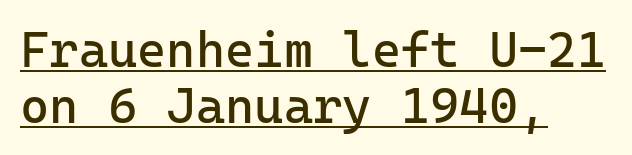
Q: Is the text bold? A: No.
Q: Is the text italic (slanted)? A: No, it is upright.
Q: Is the typeface a serif or a sans-serif typeface? A: Sans-serif.
Q: Is the text underlined? A: Yes.
Q: How is the paragraph aligned? A: Left-aligned.
Q: Is the spacing between letters normal or unusually wide? A: Normal.
Q: Is the spacing between lines tight, normal or loose? A: Tight.
Q: Width (condensed, normal, or wide)? A: Normal.
Q: Stroke contrast? A: Low.
Q: x-height? A: Medium.
